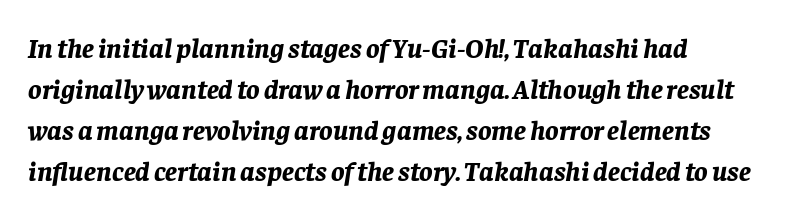
Q: Is the text bold? A: Yes.
Q: Is the text italic (slanted)? A: Yes, it leans right by about 8 degrees.
Q: Is the text underlined? A: No.
Q: Is the spacing between letters normal or unusually wide? A: Normal.
Q: Is the spacing between lines tight, normal or loose? A: Normal.
Q: Width (condensed, normal, or wide)? A: Normal.
Q: Stroke contrast? A: Low.
Q: x-height? A: Large.
Q: Monospaced? A: No.
